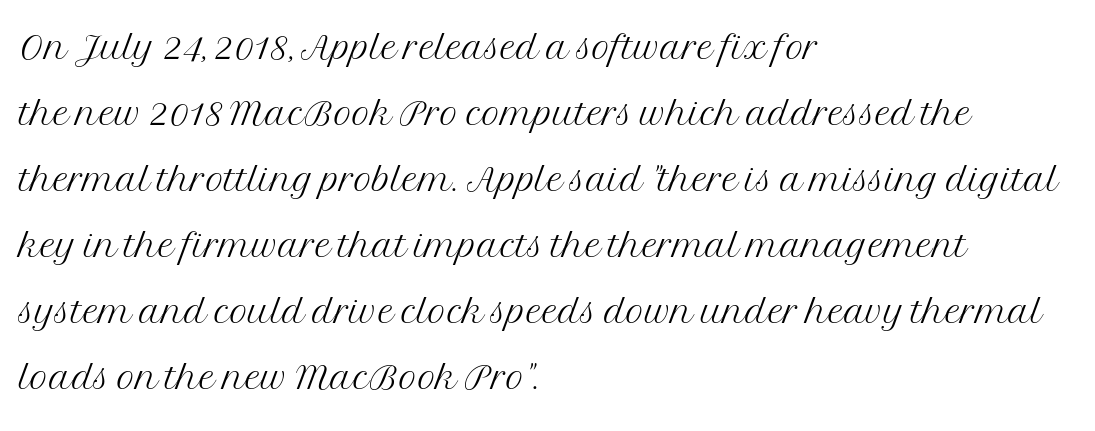
Q: Is the text bold? A: No.
Q: Is the text italic (slanted)? A: Yes.
Q: Is the typeface a serif or a sans-serif typeface? A: Serif.
Q: Is the text underlined? A: No.
Q: How is the paragraph aligned? A: Left-aligned.
Q: Is the spacing between letters normal or unusually wide? A: Normal.
Q: Is the spacing between lines tight, normal or loose? A: Normal.
Q: Width (condensed, normal, or wide)? A: Normal.
Q: Stroke contrast? A: Medium.
Q: x-height? A: Medium.
Q: Monospaced? A: No.
